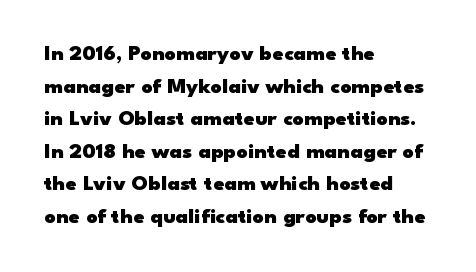
{"italic": "no", "bold": "yes", "underline": "no", "align": "left", "line_spacing": "normal", "line_spacing_ratio": 1.48, "letter_spacing": "normal", "letter_spacing_em": 0.0, "glyph_px": 22}
